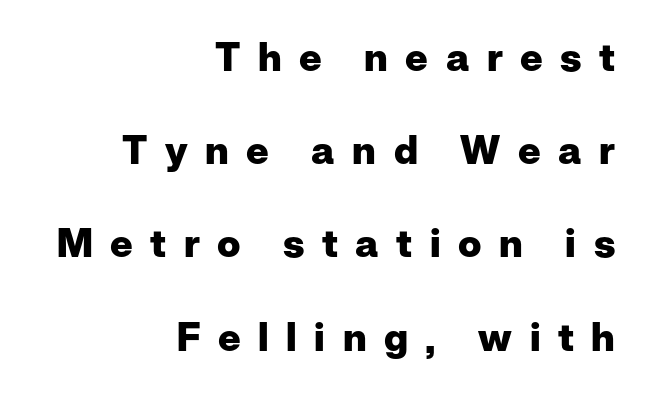
The image shows 39 px heavy sans-serif type, upright; set right-aligned, loose line spacing (2.39x), unusually wide letter spacing (+0.45 em), not underlined; low stroke contrast and a medium x-height.
